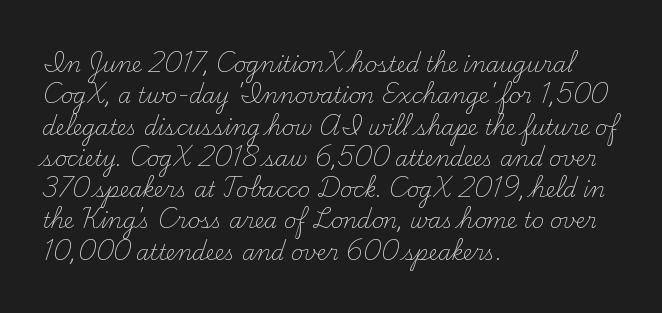
The image shows 21 px text type; set left-aligned, normal line spacing (1.49x), normal letter spacing, not underlined.
